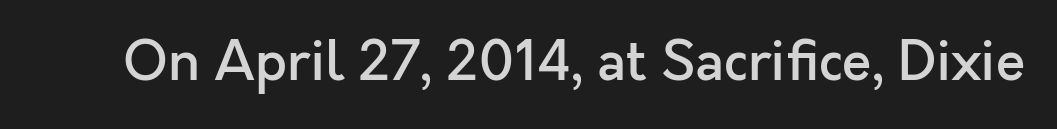
The image shows 54 px semibold sans-serif type, upright; set normal letter spacing, not underlined; a medium x-height.
